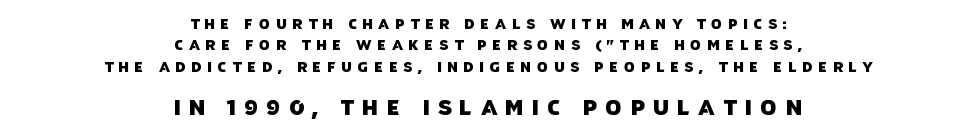
{"underline": "no", "align": "center", "line_spacing": "normal", "line_spacing_ratio": 1.52, "letter_spacing": "wide", "letter_spacing_em": 0.39, "larger_block": "second", "size_ratio": 1.5, "glyph_px": 21}
